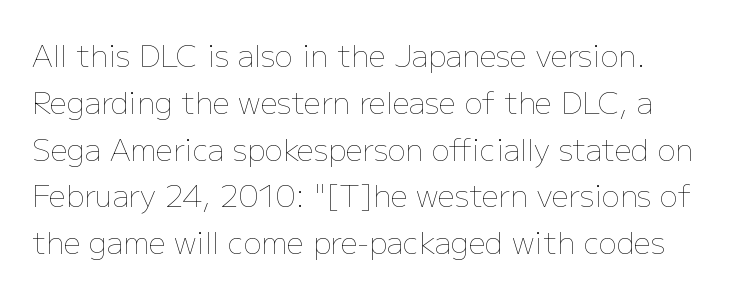
{"italic": "no", "bold": "no", "weight": "thin", "width": "normal", "stroke_contrast": "low", "x_height": "medium", "monospaced": "no", "underline": "no", "line_spacing": "normal", "line_spacing_ratio": 1.56, "letter_spacing": "normal", "letter_spacing_em": 0.0, "glyph_px": 30}
